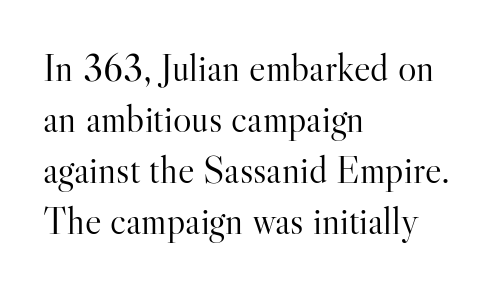
The image shows 39 px light serif type, upright; set left-aligned, normal line spacing (1.31x), normal letter spacing, not underlined; high stroke contrast and a small x-height.
